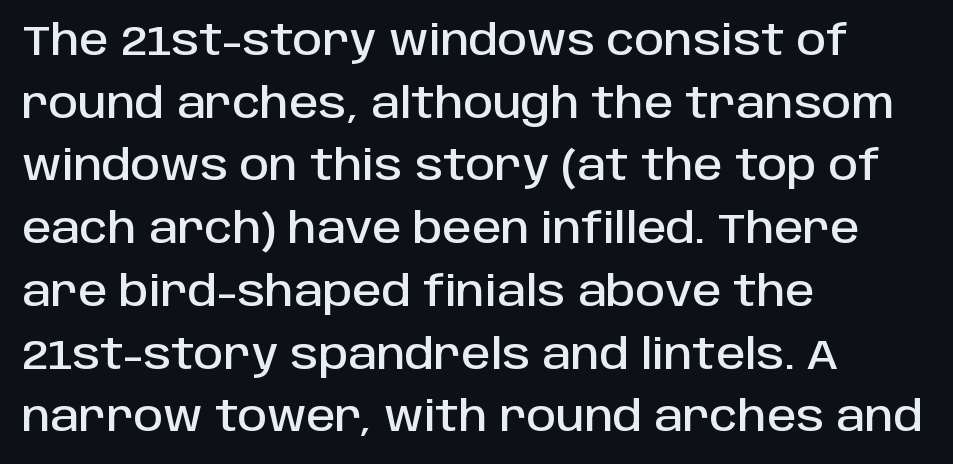
The image shows 41 px sans-serif type, upright; set left-aligned, normal line spacing (1.53x), normal letter spacing, not underlined; low stroke contrast and a large x-height.
